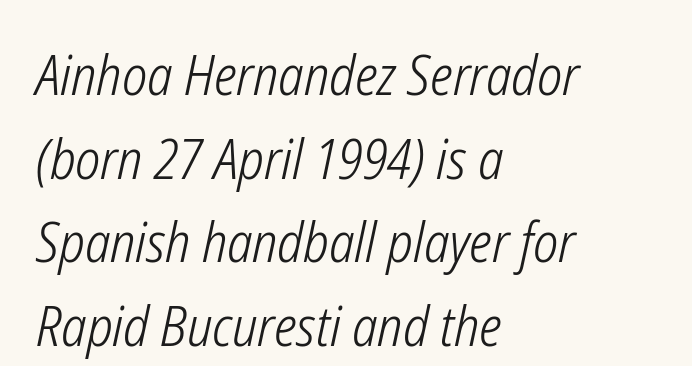
{"italic": "yes", "lean": "right", "slant_degrees": 12, "bold": "no", "weight": "light", "width": "condensed", "stroke_contrast": "low", "x_height": "medium", "monospaced": "no", "underline": "no", "align": "left", "line_spacing": "normal", "line_spacing_ratio": 1.52, "letter_spacing": "normal", "letter_spacing_em": 0.0, "glyph_px": 55}
